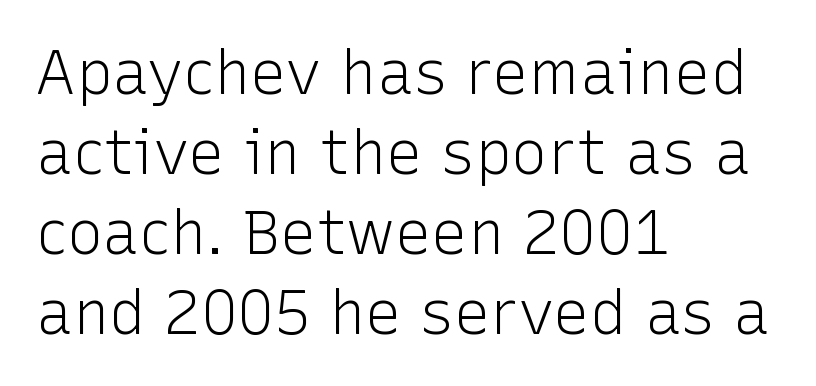
The image shows 61 px light sans-serif type, upright; set left-aligned, normal line spacing (1.31x), normal letter spacing, not underlined; low stroke contrast and a medium x-height.
